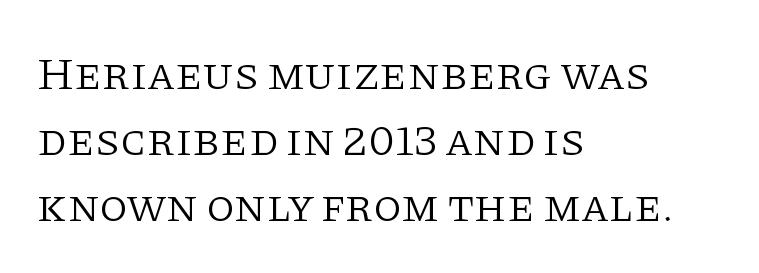
Short note: letters normally spaced. You could not count columns in this text — the font is proportionally spaced. The paragraph has a hard left edge and a soft right edge. The baseline area is clear. Counters stay open thanks to moderate or lighter strokes. Is there any slant? The stems are plumb.
